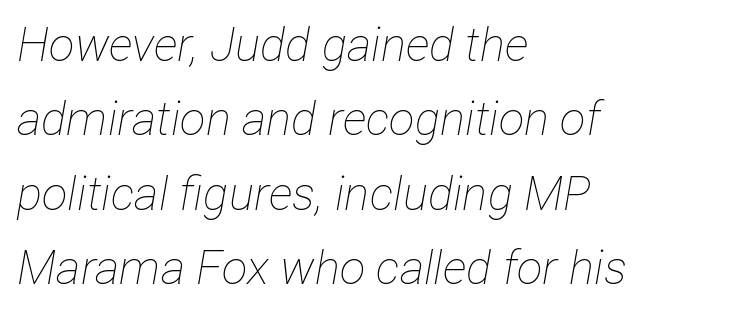
{"italic": "yes", "lean": "right", "slant_degrees": 12, "bold": "no", "weight": "thin", "width": "condensed", "stroke_contrast": "low", "x_height": "medium", "monospaced": "no", "underline": "no", "align": "left", "line_spacing": "normal", "line_spacing_ratio": 1.58, "letter_spacing": "normal", "letter_spacing_em": 0.0, "glyph_px": 47}
